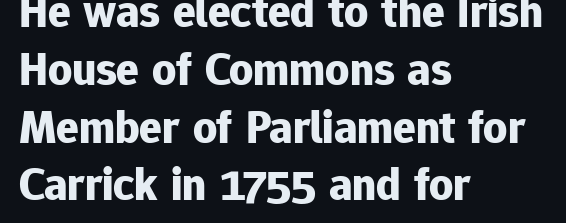
The image shows 47 px bold sans-serif type, upright; set left-aligned, line spacing 1.23x, normal letter spacing, not underlined; low stroke contrast and a medium x-height.
